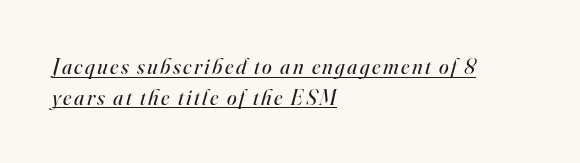
{"italic": "yes", "lean": "right", "slant_degrees": 16, "bold": "no", "underline": "yes", "align": "left", "line_spacing": "normal", "line_spacing_ratio": 1.39, "glyph_px": 22}
